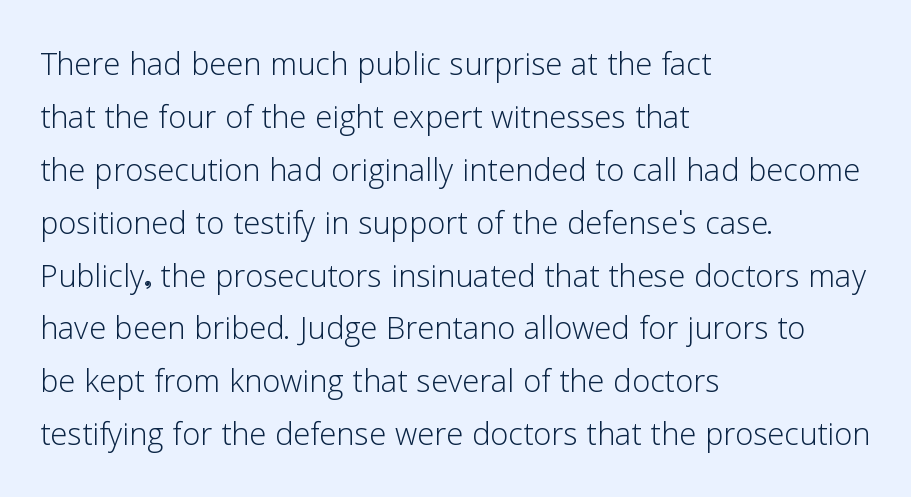
The image shows 41 px light sans-serif type, upright; set left-aligned, normal line spacing (1.29x), normal letter spacing, not underlined; low stroke contrast and a medium x-height.
